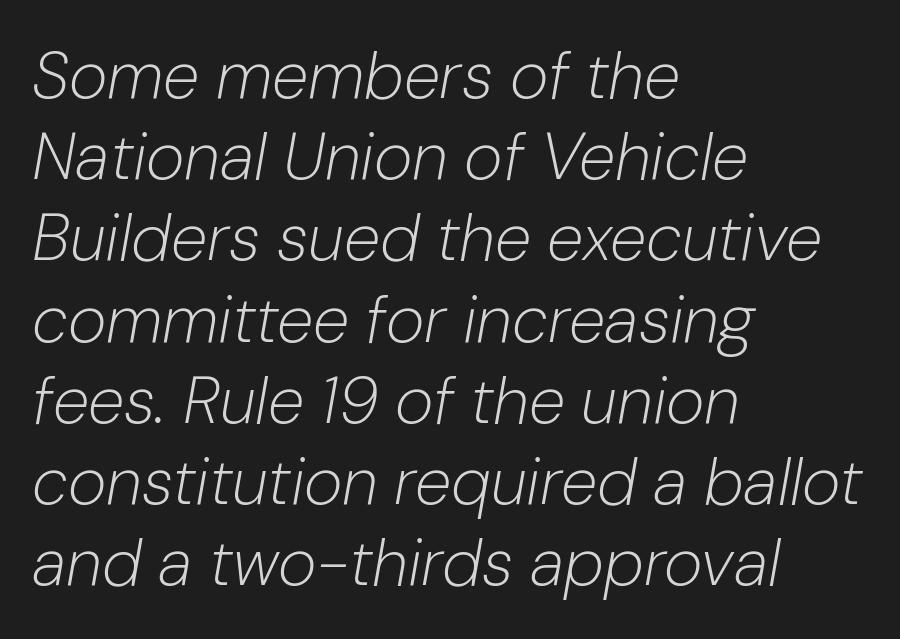
The image shows 66 px light type, italic (leaning right); set left-aligned, line spacing 1.23x, normal letter spacing, not underlined; low stroke contrast and a medium x-height.
